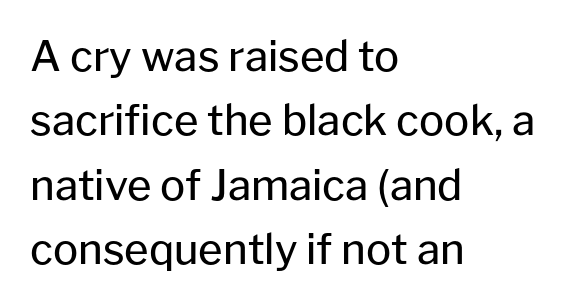
Q: Is the text bold? A: No.
Q: Is the text italic (slanted)? A: No, it is upright.
Q: Is the typeface a serif or a sans-serif typeface? A: Sans-serif.
Q: Is the text underlined? A: No.
Q: How is the paragraph aligned? A: Left-aligned.
Q: Is the spacing between letters normal or unusually wide? A: Normal.
Q: Is the spacing between lines tight, normal or loose? A: Normal.
Q: Width (condensed, normal, or wide)? A: Normal.
Q: Stroke contrast? A: Low.
Q: x-height? A: Medium.
Q: Monospaced? A: No.
